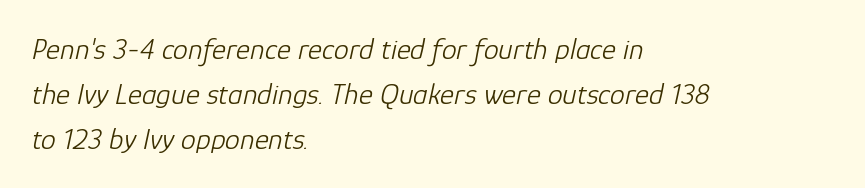
{"italic": "yes", "lean": "right", "slant_degrees": 12, "bold": "no", "weight": "light", "width": "normal", "stroke_contrast": "low", "x_height": "medium", "monospaced": "no", "underline": "no", "align": "left", "line_spacing": "normal", "line_spacing_ratio": 1.5, "letter_spacing": "normal", "letter_spacing_em": 0.0, "glyph_px": 30}
